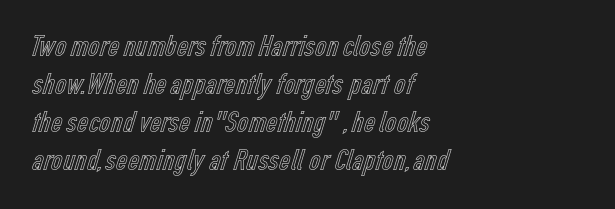
The image shows 31 px condensed type; set left-aligned, line spacing 1.23x, normal letter spacing, not underlined; a medium x-height.
